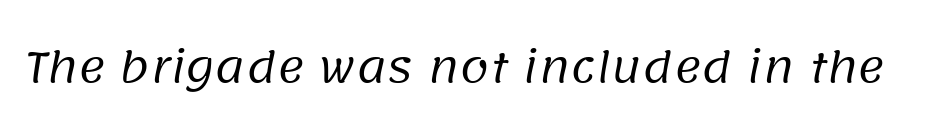
{"serif": "no", "bold": "no", "weight": "regular", "width": "normal", "stroke_contrast": "low", "x_height": "large", "monospaced": "no", "underline": "no", "letter_spacing": "normal", "letter_spacing_em": 0.0, "glyph_px": 42}
